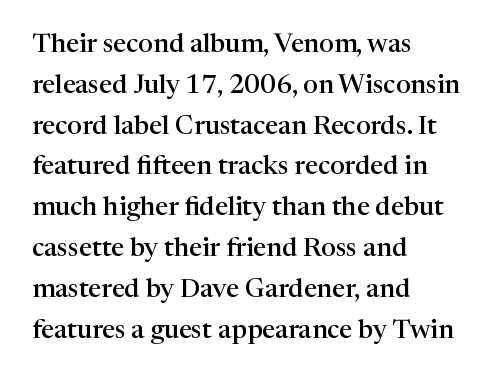
The image shows 26 px text type, upright; set left-aligned, normal line spacing (1.57x), normal letter spacing, not underlined.
